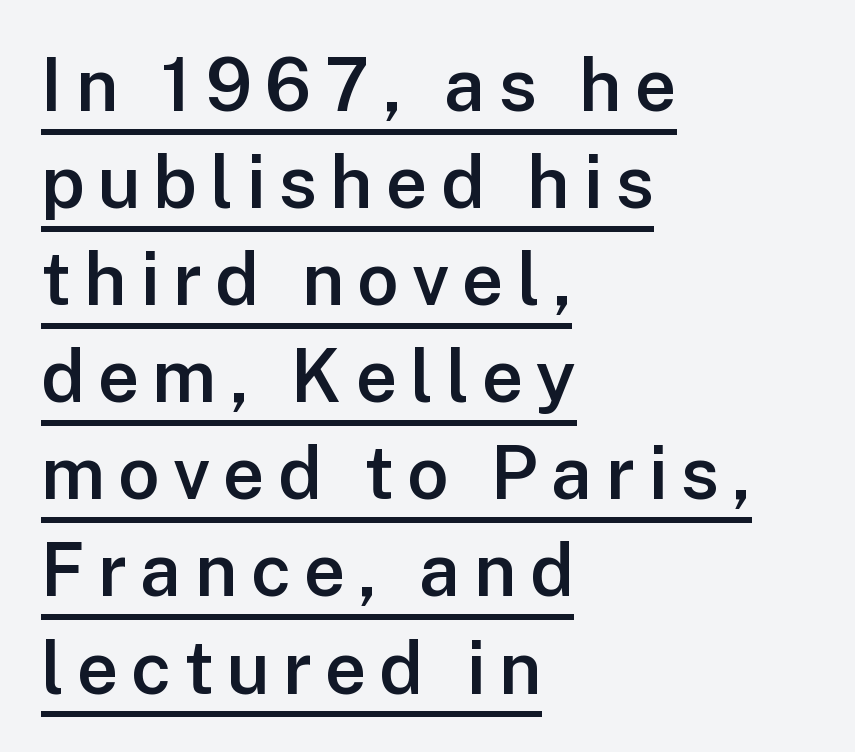
The image shows 73 px semibold sans-serif type, upright; set left-aligned, normal line spacing (1.33x), underlined; low stroke contrast and a medium x-height.
